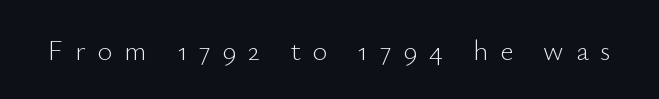
Observe the wide spacing: letters keep a clear distance from each other. The typography opts for an upright posture over an oblique one. The space directly below the letters is spotless. The font sits on the lighter half of the weight spectrum, regular included.
